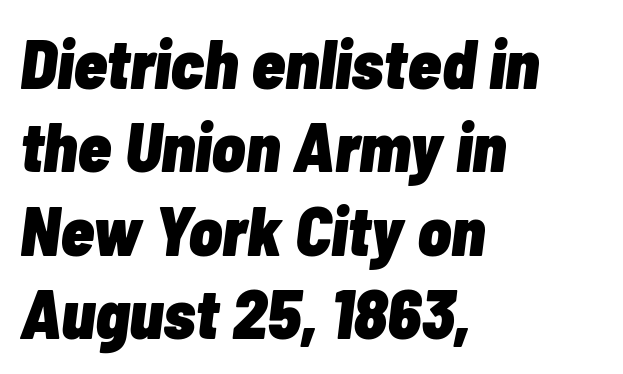
The image shows 69 px heavy, condensed type, italic (leaning right); set left-aligned, line spacing 1.21x, normal letter spacing, not underlined; low stroke contrast and a medium x-height.
